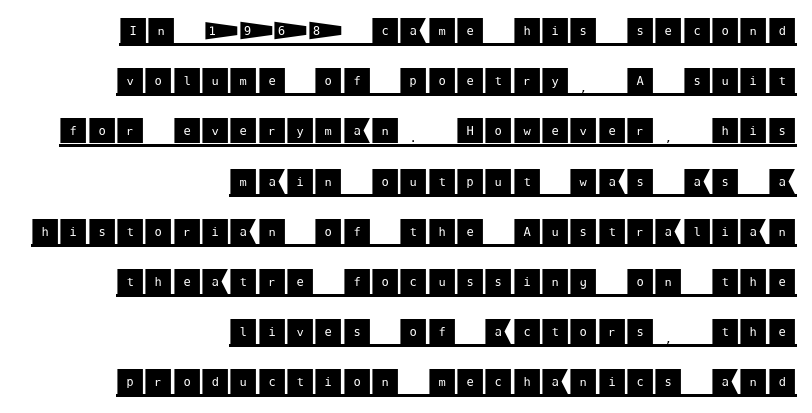
Caption: standard tracking, unaltered. The words here are underlined. Compared with a flush-left layout, this one pins lines to the opposite, right side. Ordinary non-slanted type is in use. The designer went with a sans here, leaving each stem footless.
